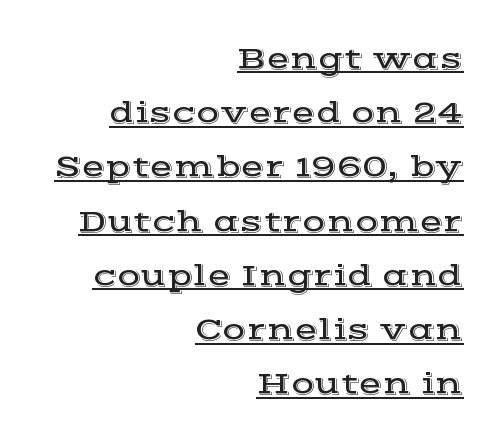
Q: Is the text italic (slanted)? A: No, it is upright.
Q: Is the typeface a serif or a sans-serif typeface? A: Serif.
Q: Is the text underlined? A: Yes.
Q: How is the paragraph aligned? A: Right-aligned.
Q: Is the spacing between letters normal or unusually wide? A: Normal.
Q: Width (condensed, normal, or wide)? A: Wide.
Q: x-height? A: Medium.
Q: Monospaced? A: No.
